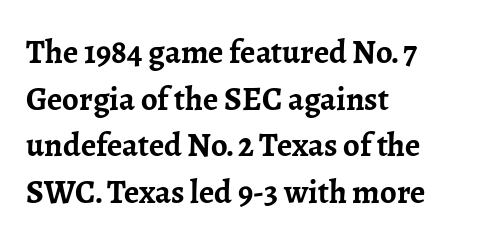
{"serif": "yes", "italic": "no", "bold": "yes", "weight": "semibold", "width": "normal", "stroke_contrast": "low", "x_height": "medium", "monospaced": "no", "underline": "no", "align": "left", "line_spacing": "normal", "line_spacing_ratio": 1.41, "letter_spacing": "normal", "letter_spacing_em": 0.0, "glyph_px": 33}
